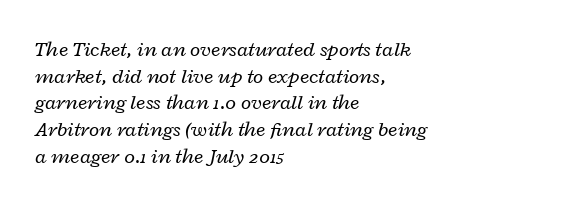
{"italic": "yes", "lean": "right", "slant_degrees": 12, "bold": "no", "underline": "no", "align": "left", "line_spacing": "normal", "line_spacing_ratio": 1.27, "letter_spacing": "normal", "letter_spacing_em": 0.0, "glyph_px": 21}
